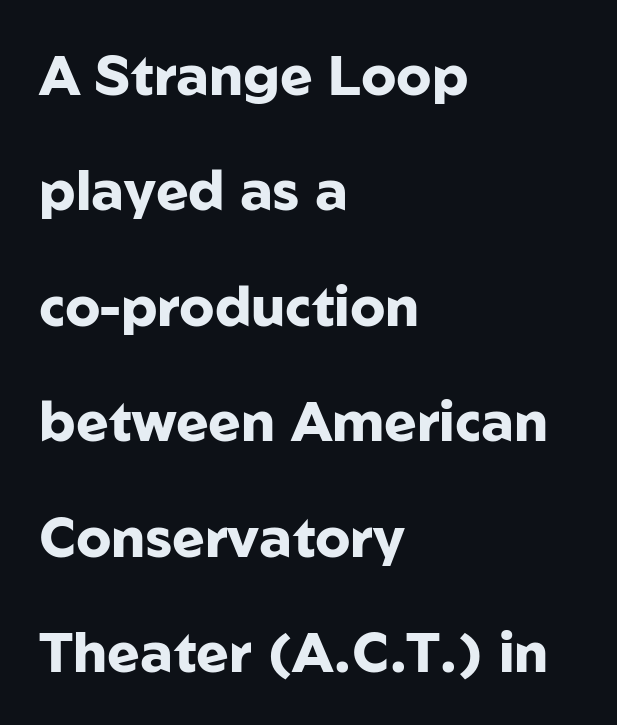
The rendering anchors every line to the left-hand side. These lines are rendered in a variable-pitch font. This is the regular roman posture of the typeface. Airy leading.
